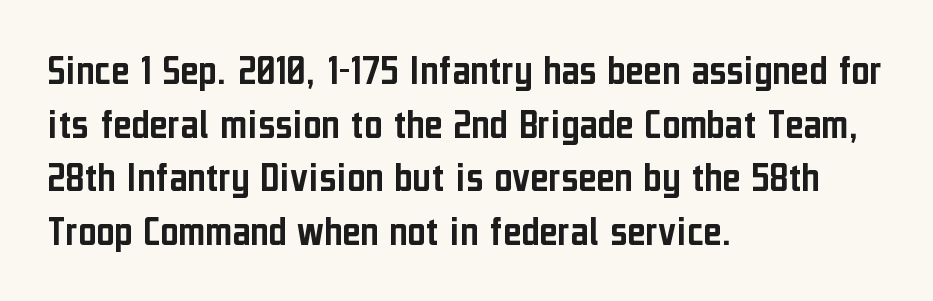
{"serif": "no", "italic": "no", "width": "condensed", "stroke_contrast": "low", "x_height": "medium", "monospaced": "no", "underline": "no", "align": "left", "line_spacing_ratio": 1.22, "letter_spacing": "normal", "letter_spacing_em": 0.0, "glyph_px": 44}
